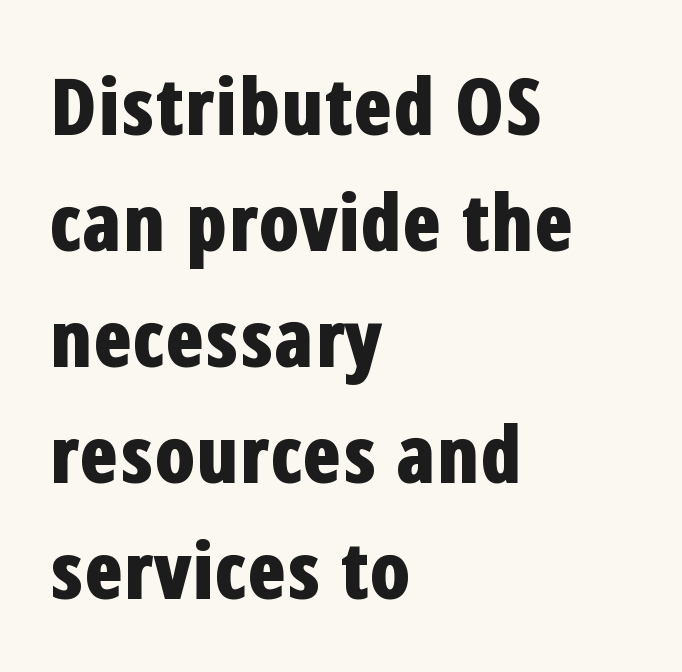
Descenders hang freely into open space. Set as a true bold cut, around the 700 mark. Are there feet on the stems? There aren't — it's a sans. This rendering uses left alignment, leaving the right contour irregular. Quick note: not italic, upright. Students, observe: this is what conventionally led text looks like.
